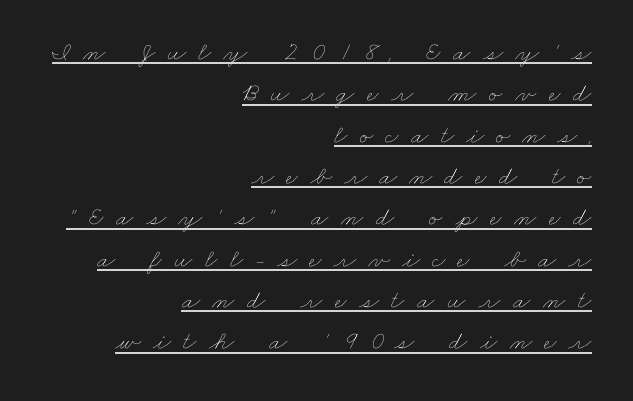
{"bold": "no", "underline": "yes", "align": "right", "line_spacing": "normal", "line_spacing_ratio": 1.59, "letter_spacing": "wide", "letter_spacing_em": 0.47, "glyph_px": 26}
